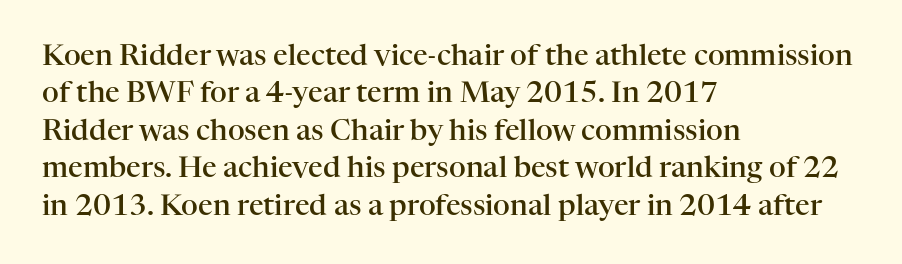
Q: Is the text bold? A: Semi-bold.
Q: Is the text italic (slanted)? A: No, it is upright.
Q: Is the typeface a serif or a sans-serif typeface? A: Serif.
Q: Is the text underlined? A: No.
Q: How is the paragraph aligned? A: Left-aligned.
Q: Is the spacing between letters normal or unusually wide? A: Normal.
Q: Is the spacing between lines tight, normal or loose? A: Normal.
Q: Width (condensed, normal, or wide)? A: Normal.
Q: Stroke contrast? A: High.
Q: x-height? A: Medium.
Q: Monospaced? A: No.
